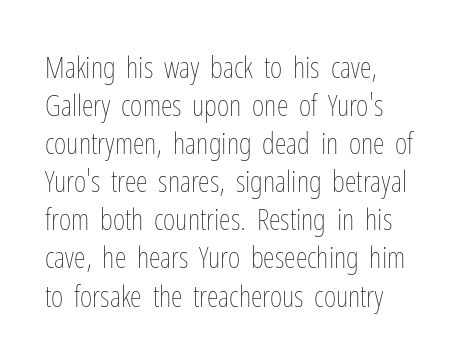
The image shows 30 px thin, condensed type, upright; set left-aligned, normal line spacing (1.27x), normal letter spacing, not underlined; low stroke contrast and a medium x-height.
